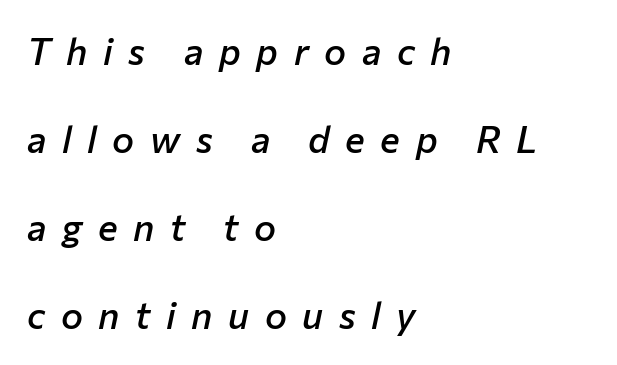
Q: Is the text bold? A: Semi-bold.
Q: Is the text italic (slanted)? A: Yes, it leans right by about 12 degrees.
Q: Is the text underlined? A: No.
Q: How is the paragraph aligned? A: Left-aligned.
Q: Is the spacing between letters normal or unusually wide? A: Unusually wide.
Q: Is the spacing between lines tight, normal or loose? A: Loose.
Q: Width (condensed, normal, or wide)? A: Normal.
Q: Stroke contrast? A: Low.
Q: x-height? A: Medium.
Q: Monospaced? A: No.
